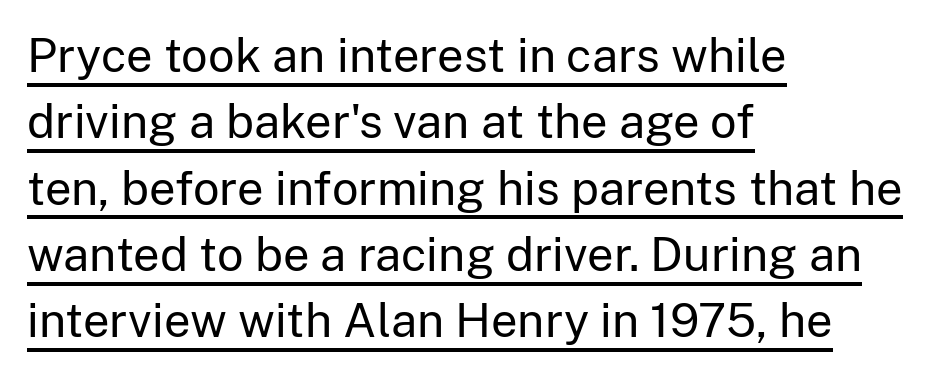
The image shows 47 px regular-weight sans-serif type, upright; set left-aligned, normal line spacing (1.41x), normal letter spacing, underlined; low stroke contrast and a medium x-height.
